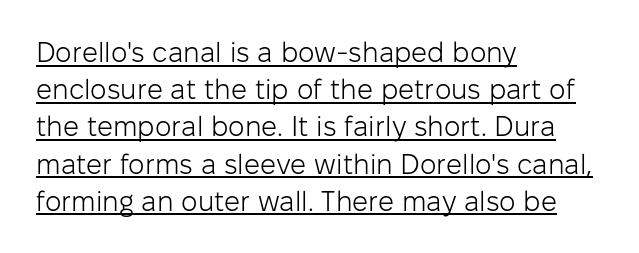
The image shows 28 px light sans-serif type, upright; set left-aligned, normal line spacing (1.33x), normal letter spacing, underlined; low stroke contrast and a medium x-height.
